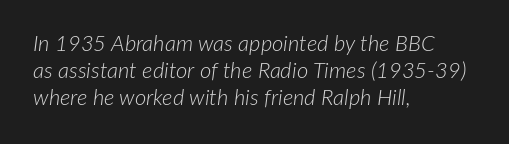
Q: Is the text bold? A: No.
Q: Is the text italic (slanted)? A: Yes, it leans right by about 7 degrees.
Q: Is the text underlined? A: No.
Q: How is the paragraph aligned? A: Left-aligned.
Q: Is the spacing between letters normal or unusually wide? A: Normal.
